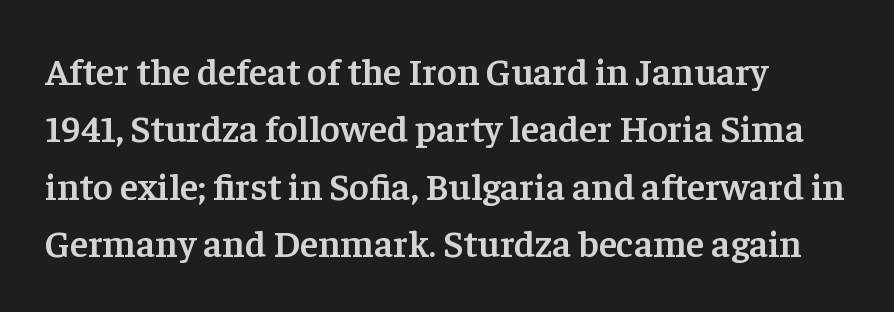
{"serif": "yes", "italic": "no", "bold": "semi", "weight": "semibold", "width": "normal", "stroke_contrast": "low", "x_height": "medium", "monospaced": "no", "underline": "no", "line_spacing": "normal", "line_spacing_ratio": 1.51, "letter_spacing": "normal", "letter_spacing_em": 0.0, "glyph_px": 38}
